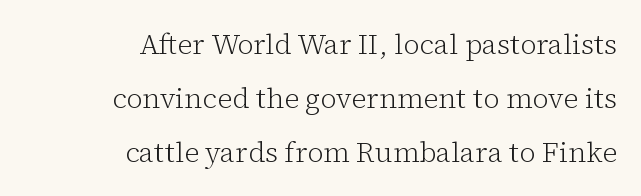
The image shows 28 px light serif type, upright; set right-aligned, loose line spacing (1.92x), normal letter spacing, not underlined; low stroke contrast and a medium x-height.
